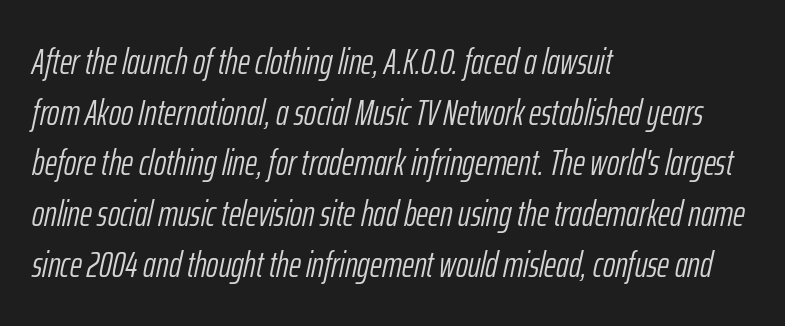
The image shows 37 px light, condensed type, italic (leaning right); set left-aligned, normal line spacing (1.37x), normal letter spacing, not underlined; low stroke contrast and a medium x-height.
